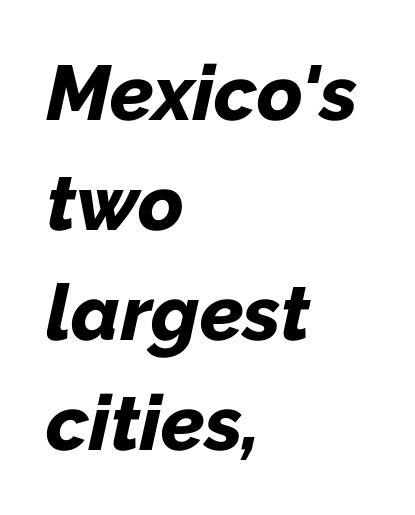
{"italic": "yes", "lean": "right", "slant_degrees": 12, "bold": "yes", "weight": "bold", "width": "normal", "stroke_contrast": "low", "x_height": "medium", "monospaced": "no", "underline": "no", "align": "left", "line_spacing": "normal", "line_spacing_ratio": 1.41, "letter_spacing": "normal", "letter_spacing_em": 0.0, "glyph_px": 78}
